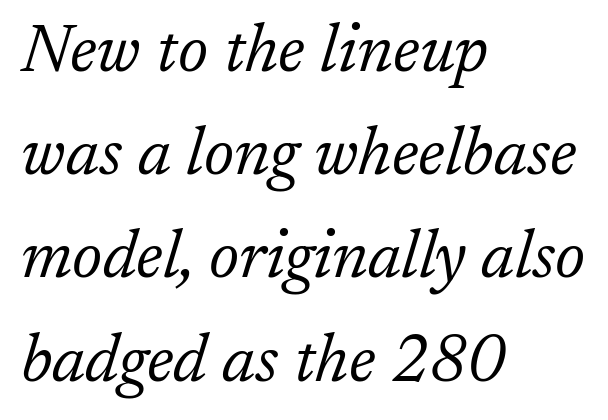
{"serif": "yes", "italic": "yes", "lean": "right", "slant_degrees": 17, "bold": "no", "weight": "light", "width": "normal", "stroke_contrast": "low", "x_height": "medium", "monospaced": "no", "underline": "no", "align": "left", "line_spacing": "normal", "line_spacing_ratio": 1.54, "letter_spacing": "normal", "letter_spacing_em": 0.0, "glyph_px": 67}
